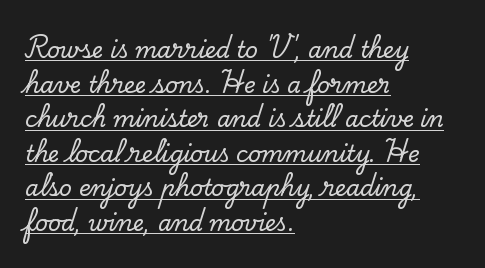
Q: Is the text italic (slanted)? A: Yes.
Q: Is the text underlined? A: Yes.
Q: How is the paragraph aligned? A: Left-aligned.
Q: Is the spacing between letters normal or unusually wide? A: Normal.
Q: Is the spacing between lines tight, normal or loose? A: Normal.
